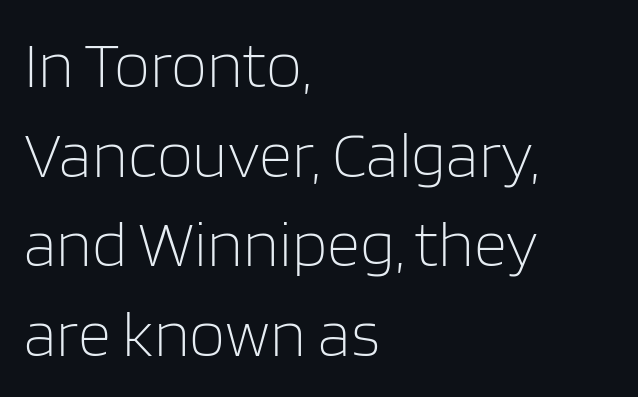
{"serif": "no", "italic": "no", "bold": "no", "weight": "light", "width": "normal", "stroke_contrast": "low", "x_height": "large", "monospaced": "no", "underline": "no", "align": "left", "line_spacing": "normal", "line_spacing_ratio": 1.38, "letter_spacing": "normal", "letter_spacing_em": 0.0, "glyph_px": 65}
